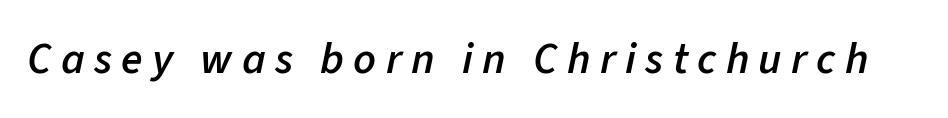
Q: Is the text bold? A: Semi-bold.
Q: Is the text italic (slanted)? A: Yes, it leans right by about 11 degrees.
Q: Is the text underlined? A: No.
Q: Is the spacing between letters normal or unusually wide? A: Unusually wide.
Q: Width (condensed, normal, or wide)? A: Normal.
Q: Stroke contrast? A: Low.
Q: x-height? A: Medium.
Q: Monospaced? A: No.
